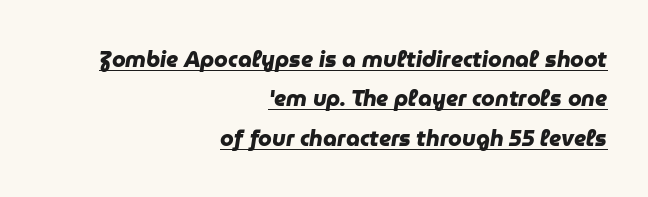
The image shows 22 px bold type; set right-aligned, line spacing 1.79x, normal letter spacing, underlined.
